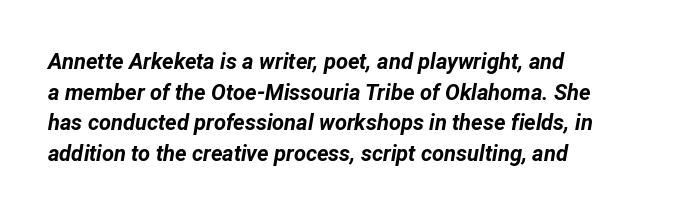
The image shows 22 px bold type, italic (leaning right); set left-aligned, normal line spacing (1.39x), normal letter spacing, not underlined.
